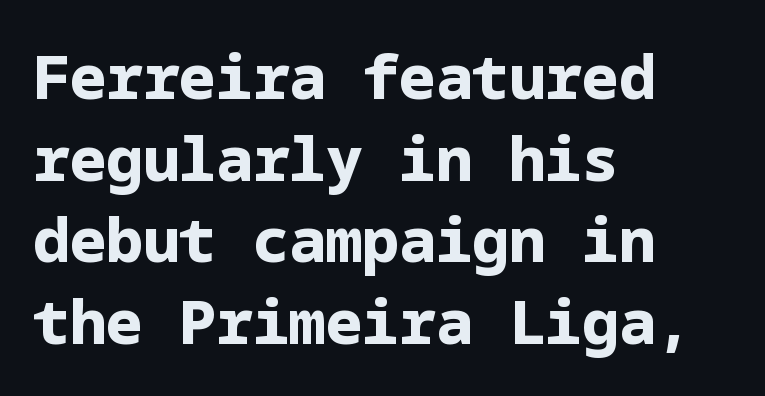
{"serif": "no", "italic": "no", "bold": "yes", "weight": "bold", "width": "normal", "stroke_contrast": "low", "x_height": "medium", "underline": "no", "align": "left", "line_spacing": "normal", "line_spacing_ratio": 1.34, "letter_spacing": "normal", "letter_spacing_em": 0.0, "glyph_px": 61}
